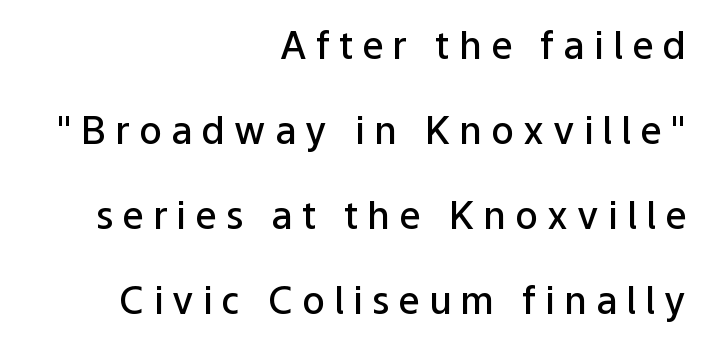
{"serif": "no", "italic": "no", "bold": "semi", "weight": "semibold", "width": "normal", "stroke_contrast": "low", "x_height": "medium", "monospaced": "no", "underline": "no", "align": "right", "line_spacing": "loose", "line_spacing_ratio": 2.24, "letter_spacing": "wide", "letter_spacing_em": 0.24, "glyph_px": 38}
